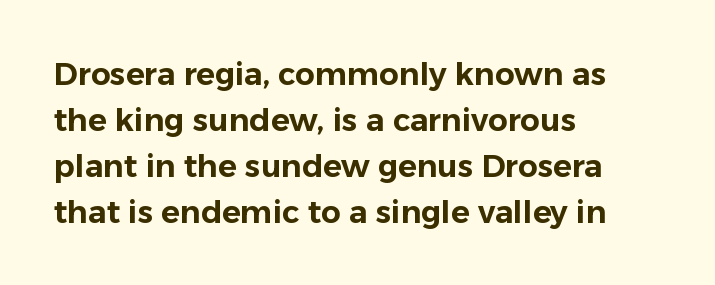
The image shows 31 px sans-serif type, upright; set left-aligned, normal line spacing (1.48x), normal letter spacing, not underlined; low stroke contrast and a medium x-height.
